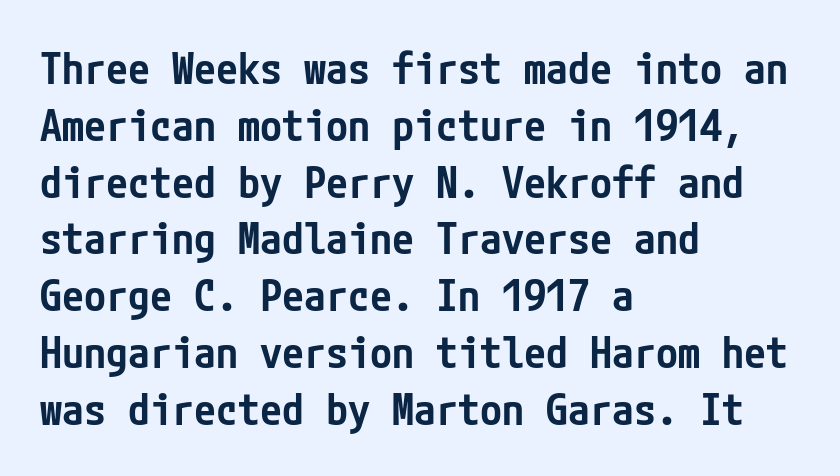
Q: Is the text bold? A: Semi-bold.
Q: Is the text italic (slanted)? A: No, it is upright.
Q: Is the typeface a serif or a sans-serif typeface? A: Sans-serif.
Q: Is the text underlined? A: No.
Q: How is the paragraph aligned? A: Left-aligned.
Q: Is the spacing between letters normal or unusually wide? A: Normal.
Q: Is the spacing between lines tight, normal or loose? A: Normal.
Q: Width (condensed, normal, or wide)? A: Condensed.
Q: Stroke contrast? A: Low.
Q: x-height? A: Medium.
